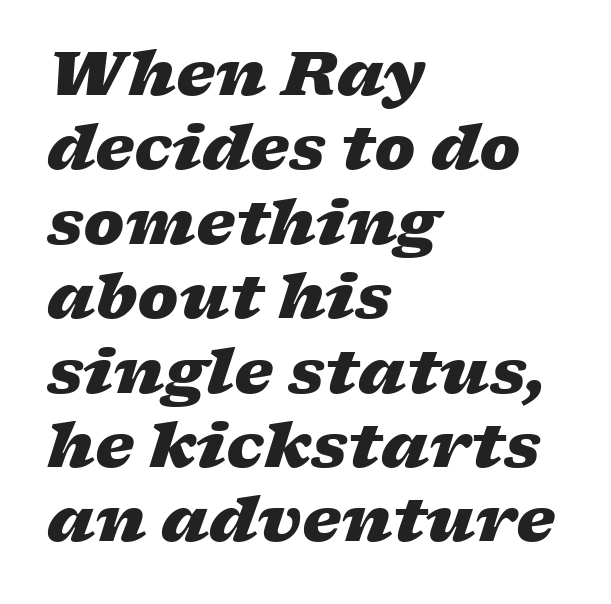
The image shows 62 px heavy, wide type, italic (leaning right); set left-aligned, line spacing 1.2x, normal letter spacing, not underlined; low stroke contrast and a medium x-height.
